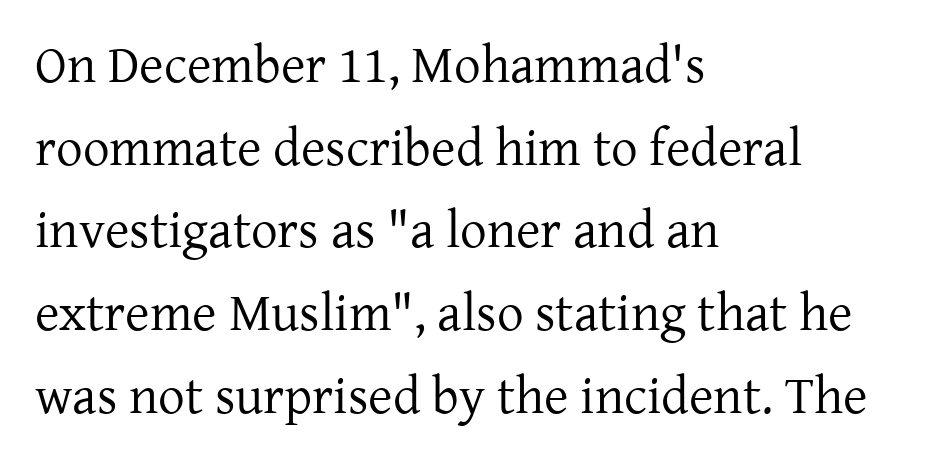
Q: Is the text bold? A: No.
Q: Is the text italic (slanted)? A: No, it is upright.
Q: Is the typeface a serif or a sans-serif typeface? A: Serif.
Q: Is the text underlined? A: No.
Q: How is the paragraph aligned? A: Left-aligned.
Q: Is the spacing between letters normal or unusually wide? A: Normal.
Q: Is the spacing between lines tight, normal or loose? A: Normal.
Q: Width (condensed, normal, or wide)? A: Normal.
Q: Stroke contrast? A: Low.
Q: x-height? A: Medium.
Q: Monospaced? A: No.
